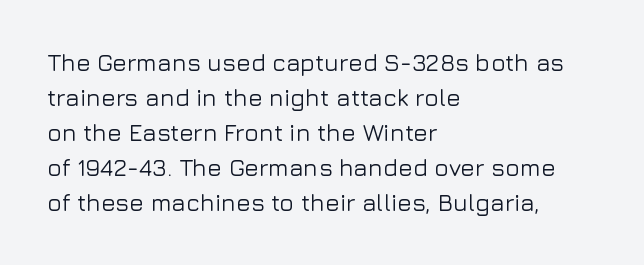
Style check: upright. The designer left line spacing at the default. Casual observation: everything's shoved over to the left. Tracking here is standard; glyphs follow each other at the usual distance. The foot of each line stays bare and open.
